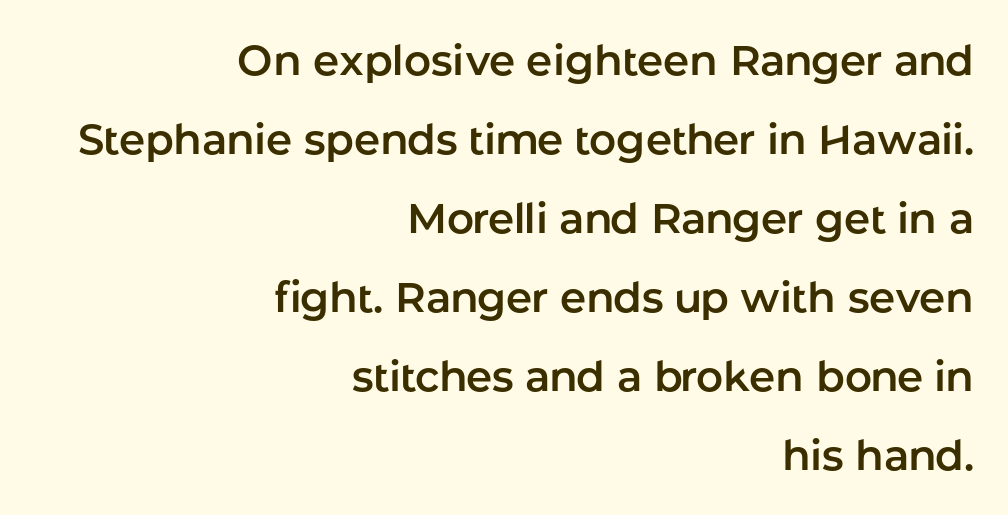
This sample has the flowing, uneven cadence of proportional lettering. Is there any slant? The stems are plumb. The horizontal fit of the characters is conventional and even. Right-aligned paragraph, ragged on the left. The designer went with a sans here, leaving each stem footless. Nobody drew a line under any word here.
